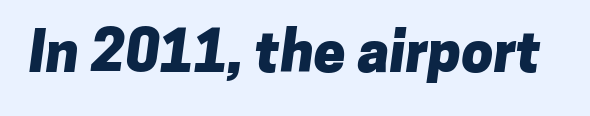
In terms of letterform style, serifs are entirely absent. Standard letterfit; no display-style spreading of the glyphs. The passage shown is typed in a proportional face where columns would drift. Notice how thick the strokes are: this is what a full bold looks like.
